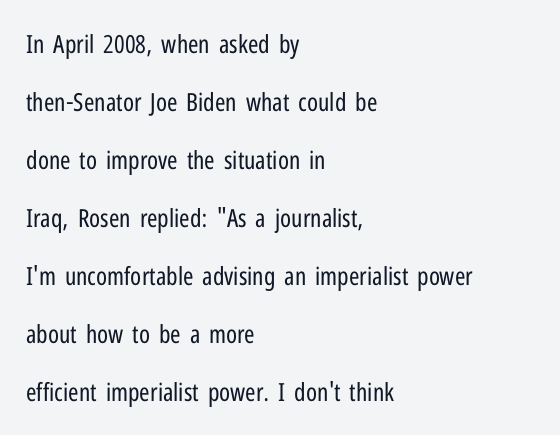
A quiet, ordinary-to-light weight characterises the typeface. The letters stand upright; this is a roman face. The paragraph shown leans on its left margin. Vertical spacing — loose. The letterforms sit shoulder to shoulder at normal distance.
